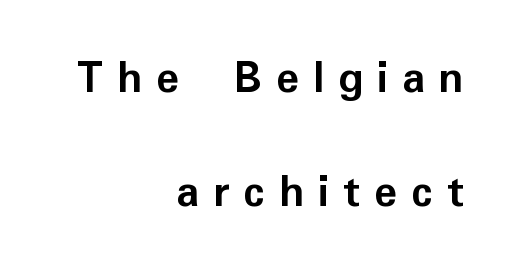
Q: Is the text bold? A: Yes.
Q: Is the text italic (slanted)? A: No, it is upright.
Q: Is the typeface a serif or a sans-serif typeface? A: Sans-serif.
Q: Is the text underlined? A: No.
Q: How is the paragraph aligned? A: Right-aligned.
Q: Is the spacing between letters normal or unusually wide? A: Unusually wide.
Q: Is the spacing between lines tight, normal or loose? A: Loose.
Q: Width (condensed, normal, or wide)? A: Normal.
Q: Stroke contrast? A: Low.
Q: x-height? A: Medium.
Q: Monospaced? A: No.
